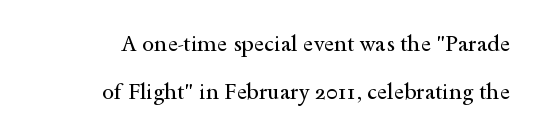
{"italic": "no", "bold": "no", "underline": "no", "align": "right", "line_spacing": "loose", "line_spacing_ratio": 2.19, "letter_spacing": "normal", "letter_spacing_em": 0.0, "glyph_px": 22}
